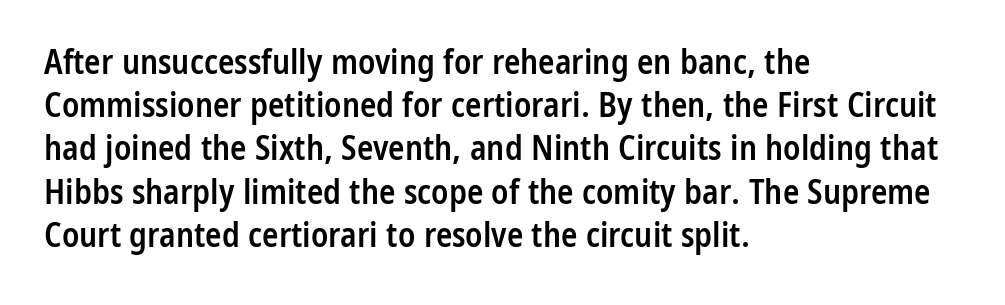
The foot of each line stays bare and open. These lines carry some extra weight — a demibold, not a full bold. This sample uses an upright cut, with every glyph sitting square on the baseline. Each new line begins a customary step beneath the previous one.
